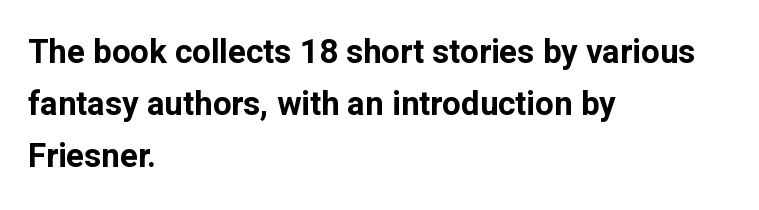
The image shows 33 px bold sans-serif type, upright; set left-aligned, normal line spacing (1.58x), normal letter spacing, not underlined; low stroke contrast and a medium x-height.
